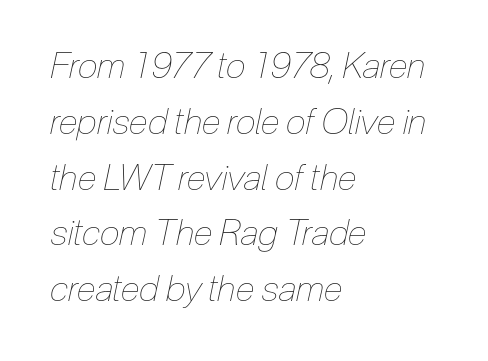
Q: Is the text bold? A: No.
Q: Is the text italic (slanted)? A: Yes, it leans right by about 12 degrees.
Q: Is the text underlined? A: No.
Q: How is the paragraph aligned? A: Left-aligned.
Q: Is the spacing between letters normal or unusually wide? A: Normal.
Q: Is the spacing between lines tight, normal or loose? A: Normal.
Q: Width (condensed, normal, or wide)? A: Condensed.
Q: Stroke contrast? A: Low.
Q: x-height? A: Medium.
Q: Monospaced? A: No.
